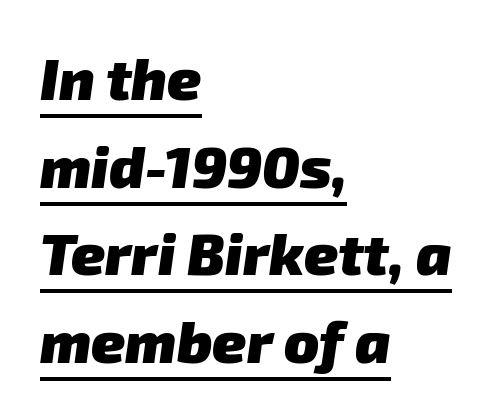
{"serif": "no", "bold": "yes", "weight": "heavy", "width": "normal", "stroke_contrast": "low", "x_height": "medium", "monospaced": "no", "underline": "yes", "align": "left", "line_spacing": "normal", "line_spacing_ratio": 1.51, "letter_spacing": "normal", "letter_spacing_em": 0.0, "glyph_px": 58}
